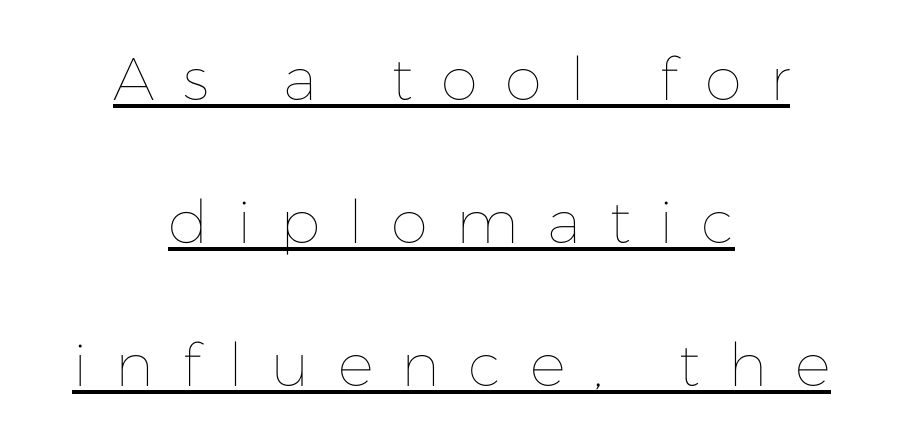
{"italic": "no", "bold": "no", "weight": "thin", "width": "normal", "stroke_contrast": "low", "x_height": "medium", "monospaced": "no", "underline": "yes", "align": "center", "line_spacing": "loose", "line_spacing_ratio": 2.38, "letter_spacing": "wide", "letter_spacing_em": 0.47, "glyph_px": 60}
